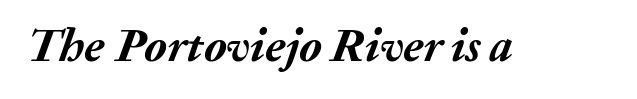
The image shows 46 px semibold type, italic (leaning right); set normal letter spacing, not underlined; medium stroke contrast and a medium x-height.
